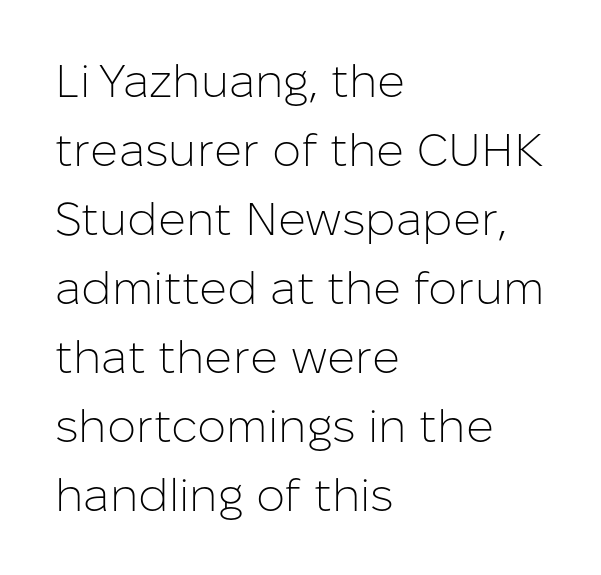
The image shows 46 px light sans-serif type, upright; set left-aligned, normal line spacing (1.5x), normal letter spacing, not underlined; low stroke contrast and a medium x-height.
